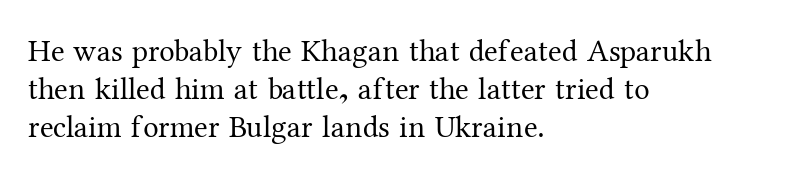
Do the letters lean? They stand straight. Stroke mass is kept to a normal reading level or below. No extra tracking has been applied to these lines. Every row of glyphs begins at an identical x-position on the left. Each letter's strokes conclude with small projecting serifs. Proportional: the letters do not fall into vertical columns.
